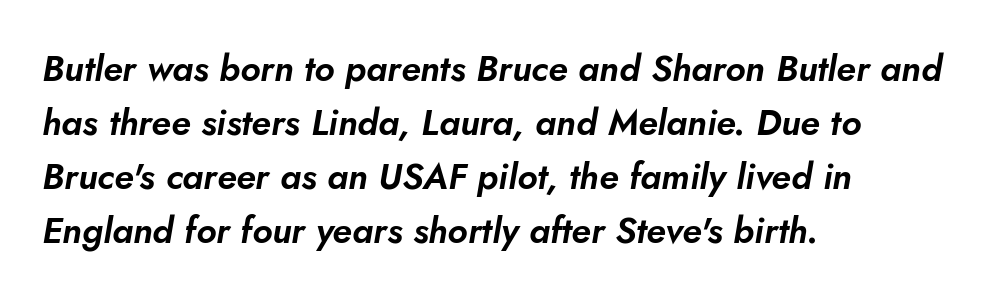
Q: Is the text italic (slanted)? A: Yes, it leans right by about 10 degrees.
Q: Is the text underlined? A: No.
Q: How is the paragraph aligned? A: Left-aligned.
Q: Is the spacing between letters normal or unusually wide? A: Normal.
Q: Is the spacing between lines tight, normal or loose? A: Normal.
Q: Width (condensed, normal, or wide)? A: Normal.
Q: Stroke contrast? A: Low.
Q: x-height? A: Small.
Q: Monospaced? A: No.
